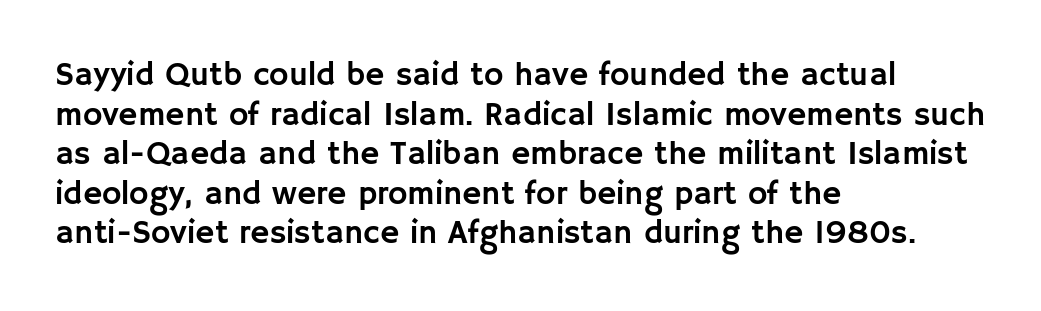
The image shows 33 px sans-serif type, upright; set left-aligned, line spacing 1.2x, normal letter spacing, not underlined; low stroke contrast and a large x-height.
